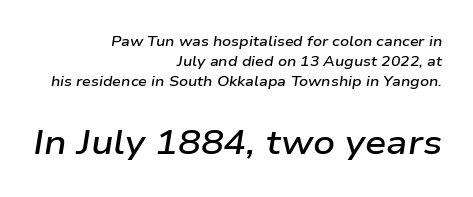
{"italic": "yes", "lean": "right", "slant_degrees": 9, "bold": "semi", "weight": "semibold", "width": "wide", "stroke_contrast": "low", "x_height": "medium", "monospaced": "no", "underline": "no", "align": "right", "line_spacing": "normal", "line_spacing_ratio": 1.44, "letter_spacing": "normal", "letter_spacing_em": 0.0, "larger_block": "second", "size_ratio": 2.43, "glyph_px": 34}
